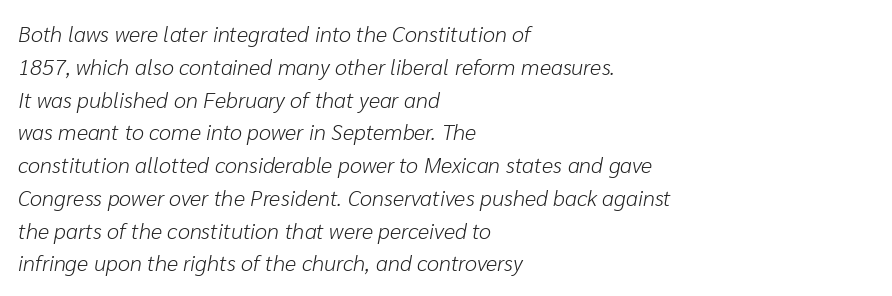
Is the stroke heavy? The answer is a plain regular-or-lighter. Words float on clear page, feet unadorned. Leading: standard. A typesetter would mark this as italic. The horizontal fit of the characters is conventional and even.
